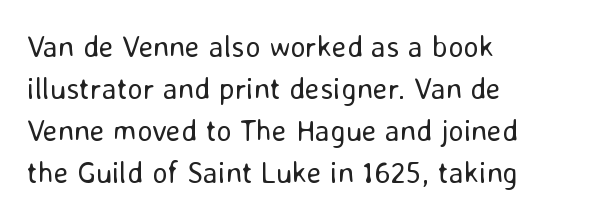
{"serif": "no", "italic": "no", "bold": "no", "weight": "regular", "width": "normal", "stroke_contrast": "low", "x_height": "medium", "monospaced": "no", "underline": "no", "align": "left", "line_spacing": "normal", "line_spacing_ratio": 1.4, "letter_spacing": "normal", "letter_spacing_em": 0.0, "glyph_px": 30}
